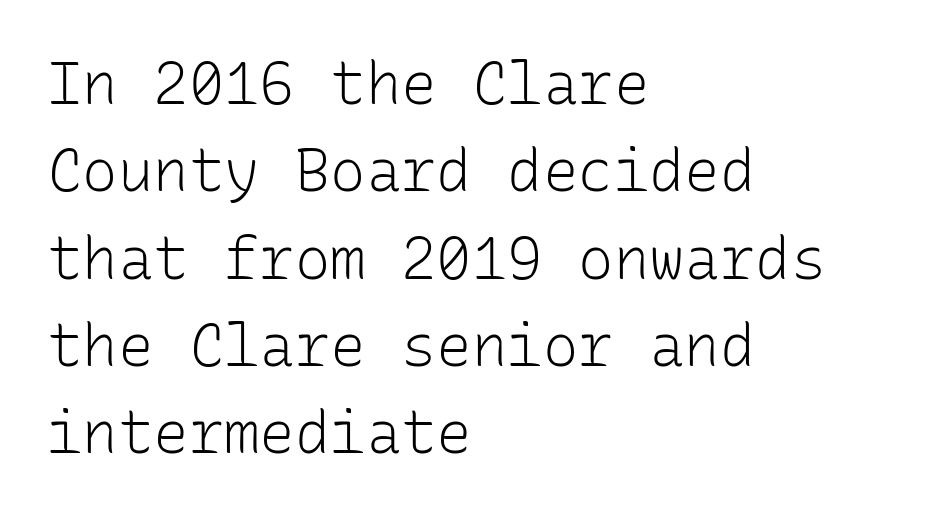
{"serif": "no", "italic": "no", "bold": "no", "weight": "light", "width": "normal", "stroke_contrast": "low", "x_height": "medium", "monospaced": "yes", "underline": "no", "align": "left", "line_spacing": "normal", "line_spacing_ratio": 1.48, "letter_spacing": "normal", "letter_spacing_em": 0.0, "glyph_px": 59}
